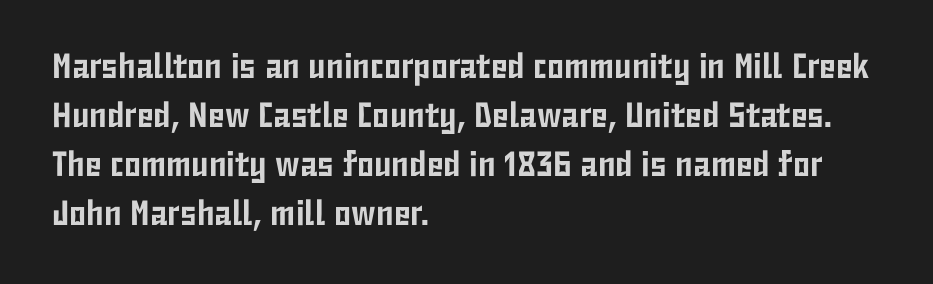
Q: Is the text italic (slanted)? A: No, it is upright.
Q: Is the typeface a serif or a sans-serif typeface? A: Sans-serif.
Q: Is the text underlined? A: No.
Q: How is the paragraph aligned? A: Left-aligned.
Q: Is the spacing between letters normal or unusually wide? A: Normal.
Q: Is the spacing between lines tight, normal or loose? A: Normal.
Q: Width (condensed, normal, or wide)? A: Condensed.
Q: Stroke contrast? A: Low.
Q: x-height? A: Medium.
Q: Monospaced? A: No.
